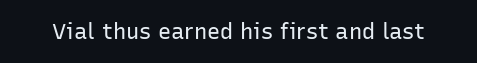
Q: Is the text bold? A: No.
Q: Is the text italic (slanted)? A: No, it is upright.
Q: Is the text underlined? A: No.
Q: Is the spacing between letters normal or unusually wide? A: Normal.
